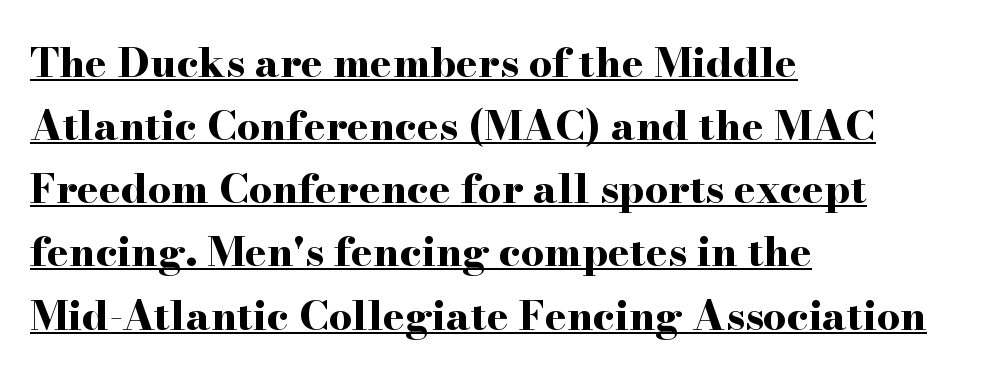
Q: Is the text bold? A: Yes.
Q: Is the text italic (slanted)? A: No, it is upright.
Q: Is the typeface a serif or a sans-serif typeface? A: Serif.
Q: Is the text underlined? A: Yes.
Q: How is the paragraph aligned? A: Left-aligned.
Q: Is the spacing between letters normal or unusually wide? A: Normal.
Q: Is the spacing between lines tight, normal or loose? A: Normal.
Q: Width (condensed, normal, or wide)? A: Wide.
Q: Stroke contrast? A: High.
Q: x-height? A: Small.
Q: Monospaced? A: No.
